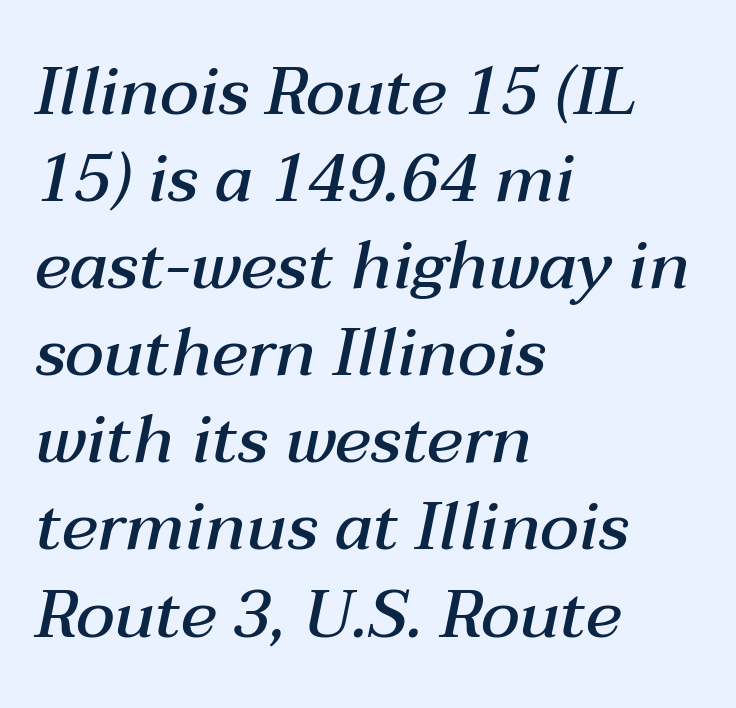
The image shows 67 px semibold type, italic (leaning right); set left-aligned, normal line spacing (1.3x), normal letter spacing, not underlined; medium stroke contrast and a medium x-height.
